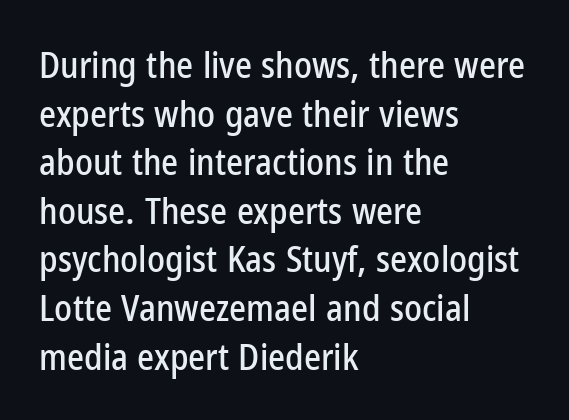
The space directly below the letters is spotless. Horizontal bands of white between lines are of average thickness. The text was rendered using a sans face with plain stroke endings. A student would call this left alignment; a typographer would say flush left, rag right.
